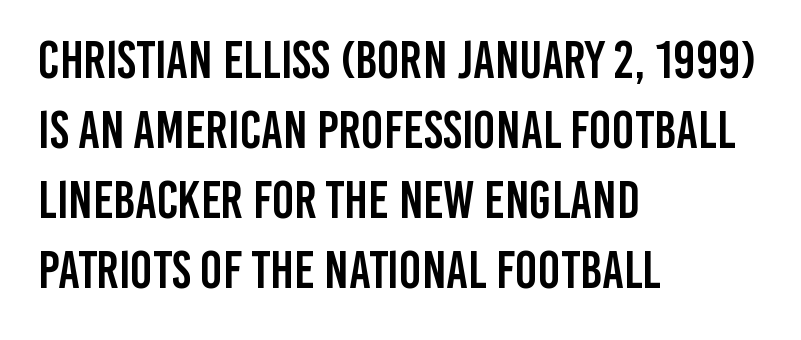
Proportional: the letters do not fall into vertical columns. The foot of each line stays bare and open. Which margin do the lines hug? The left one — the right edge is uneven. Observe the absence of serifs on each vertical stroke in this sample.
